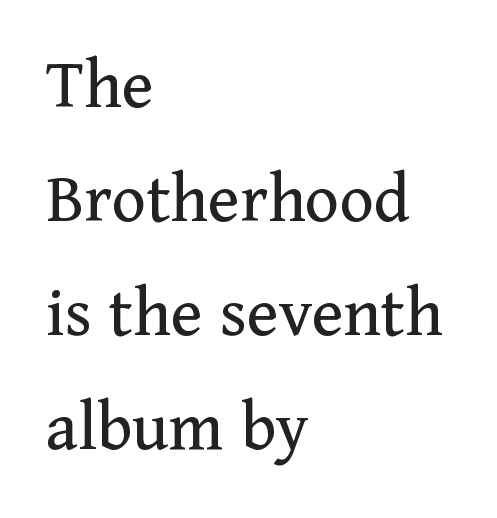
Q: Is the text bold? A: No.
Q: Is the text italic (slanted)? A: No, it is upright.
Q: Is the typeface a serif or a sans-serif typeface? A: Serif.
Q: Is the text underlined? A: No.
Q: How is the paragraph aligned? A: Left-aligned.
Q: Is the spacing between letters normal or unusually wide? A: Normal.
Q: Is the spacing between lines tight, normal or loose? A: Normal.
Q: Width (condensed, normal, or wide)? A: Normal.
Q: Stroke contrast? A: Medium.
Q: x-height? A: Medium.
Q: Monospaced? A: No.
